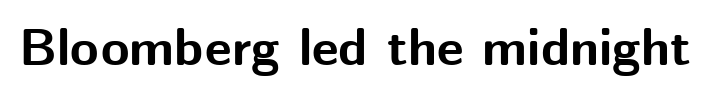
{"serif": "no", "italic": "no", "bold": "yes", "weight": "bold", "width": "normal", "stroke_contrast": "medium", "x_height": "medium", "monospaced": "no", "underline": "no", "letter_spacing": "normal", "letter_spacing_em": 0.0, "glyph_px": 52}
